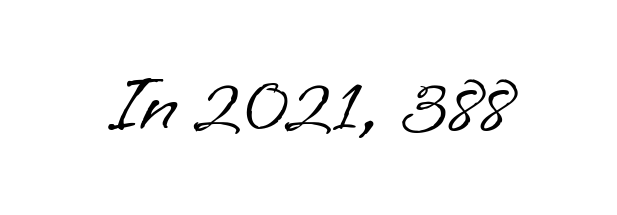
Q: Is the text bold? A: No.
Q: Is the text italic (slanted)? A: Yes.
Q: Is the typeface a serif or a sans-serif typeface? A: Sans-serif.
Q: Is the text underlined? A: No.
Q: Is the spacing between letters normal or unusually wide? A: Normal.
Q: Width (condensed, normal, or wide)? A: Normal.
Q: Stroke contrast? A: Low.
Q: x-height? A: Small.
Q: Monospaced? A: No.
